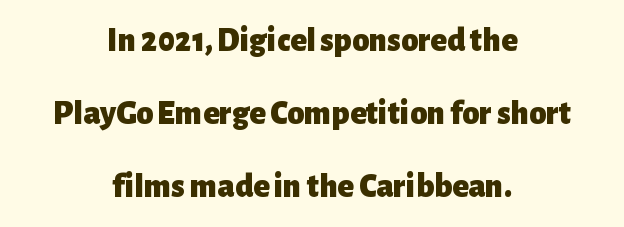
{"serif": "no", "italic": "no", "bold": "yes", "weight": "heavy", "width": "normal", "stroke_contrast": "low", "x_height": "medium", "monospaced": "no", "underline": "no", "align": "center", "line_spacing": "loose", "line_spacing_ratio": 2.14, "letter_spacing": "normal", "letter_spacing_em": 0.0, "glyph_px": 34}
